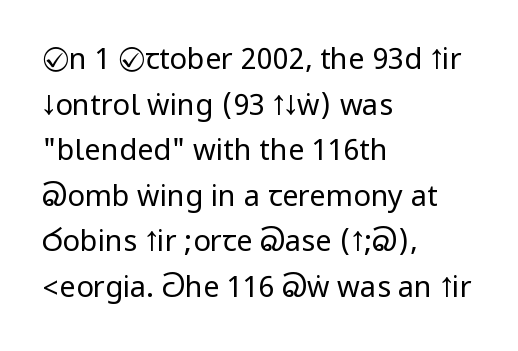
The font sits on the lighter half of the weight spectrum, regular included. The typography opts for an upright posture over an oblique one. The vertical gap from one line to the next is medium. The type is set solid horizontally, with unmodified tracking. Beneath every word, the page is bare.
